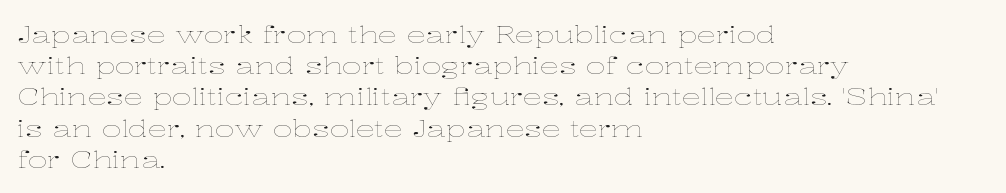
{"italic": "no", "bold": "no", "underline": "no", "align": "left", "line_spacing": "normal", "line_spacing_ratio": 1.3, "letter_spacing": "normal", "letter_spacing_em": 0.0, "glyph_px": 24}
